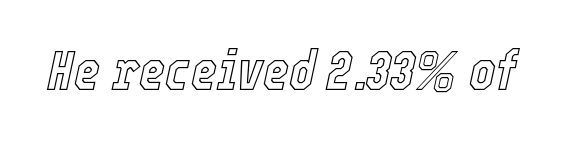
Q: Is the text italic (slanted)? A: Yes, it leans right by about 12 degrees.
Q: Is the text underlined? A: No.
Q: Is the spacing between letters normal or unusually wide? A: Normal.
Q: Width (condensed, normal, or wide)? A: Condensed.
Q: x-height? A: Medium.
Q: Monospaced? A: No.
